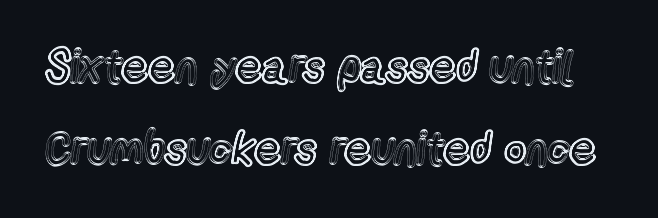
Q: Is the text italic (slanted)? A: Yes.
Q: Is the text underlined? A: No.
Q: Is the spacing between letters normal or unusually wide? A: Normal.
Q: Width (condensed, normal, or wide)? A: Condensed.
Q: x-height? A: Medium.
Q: Monospaced? A: No.
